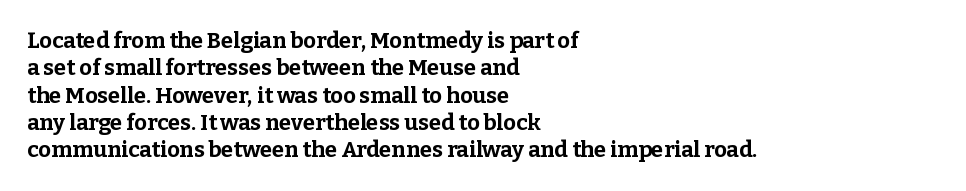
Q: Is the text bold? A: Yes.
Q: Is the text italic (slanted)? A: No, it is upright.
Q: Is the text underlined? A: No.
Q: How is the paragraph aligned? A: Left-aligned.
Q: Is the spacing between letters normal or unusually wide? A: Normal.
